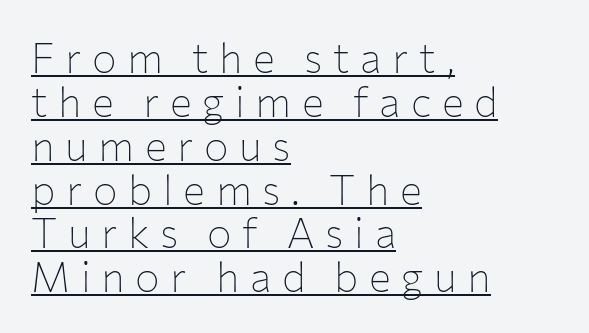
Is this a heavy cut? Hardly; it is regular or lighter. You can tell from the bare stems that sans-serif type was used. Posture: upright roman. Notice how descenders almost collide with the ascenders below — that's tight leading. Each line starts at the same left margin while the right side varies. The face used here is proportionally spaced, like ordinary book or web type.
